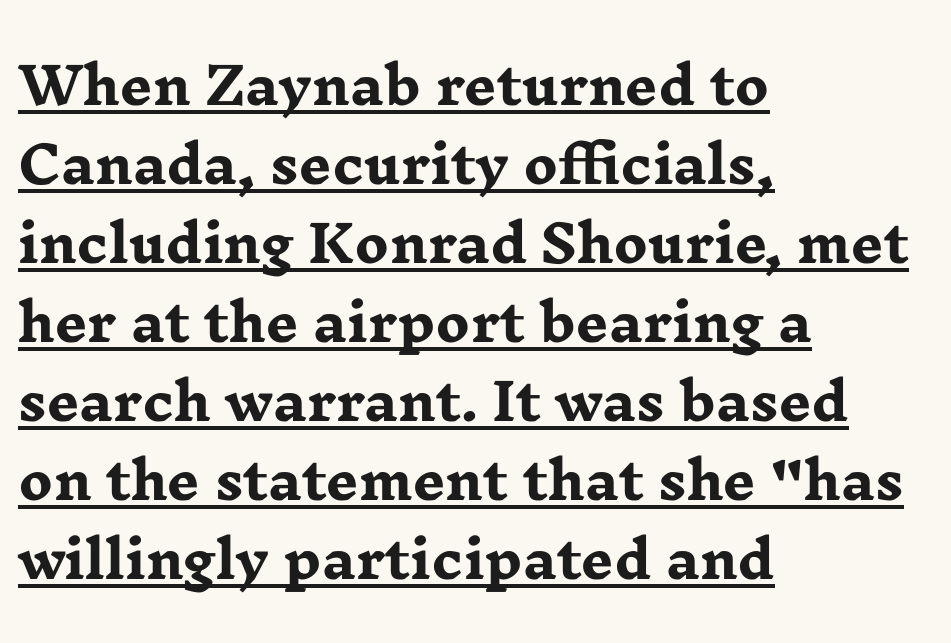
In terms of letterform style, serifs are clearly present. The type sits square on the baseline with zero lean. Leading matches the norm, producing a regular column. Varying glyph widths throughout — classic text-font behaviour.
